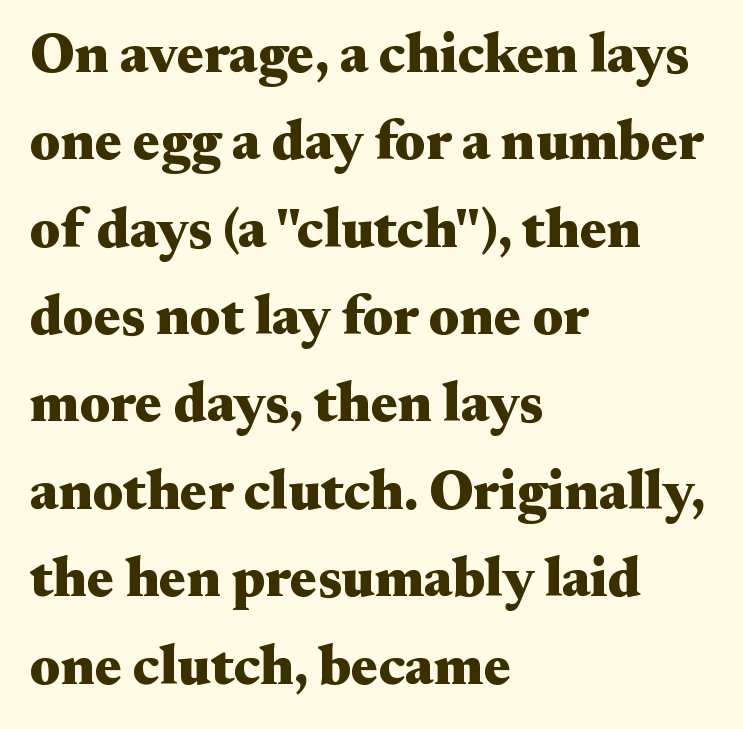
{"serif": "yes", "italic": "no", "bold": "yes", "weight": "heavy", "width": "wide", "stroke_contrast": "medium", "x_height": "small", "monospaced": "no", "underline": "no", "align": "left", "line_spacing": "normal", "line_spacing_ratio": 1.56, "letter_spacing": "normal", "letter_spacing_em": 0.0, "glyph_px": 56}
